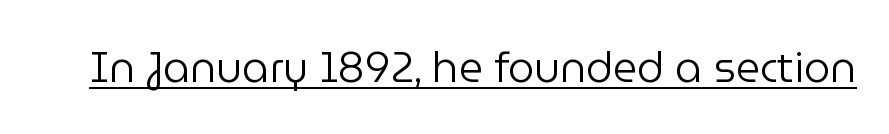
{"serif": "no", "italic": "no", "bold": "no", "weight": "regular", "width": "normal", "stroke_contrast": "low", "x_height": "medium", "monospaced": "no", "underline": "yes", "letter_spacing": "normal", "letter_spacing_em": 0.0, "glyph_px": 42}
